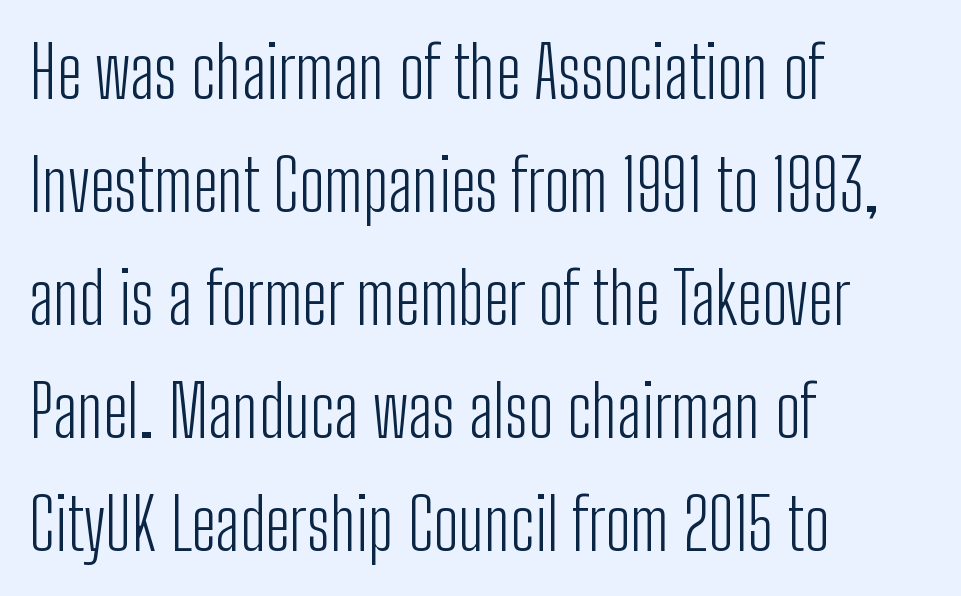
The image shows 71 px light, condensed sans-serif type, upright; set left-aligned, normal line spacing (1.59x), normal letter spacing, not underlined; low stroke contrast and a medium x-height.
